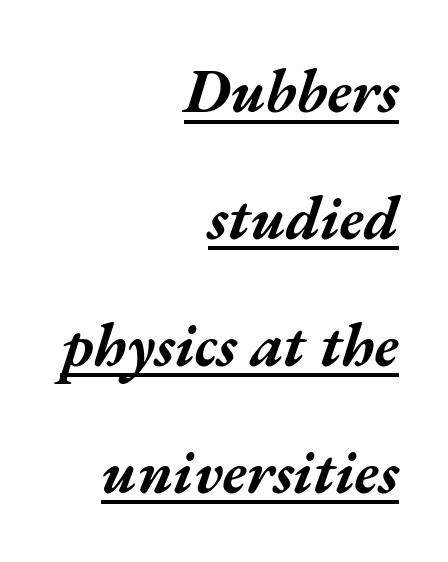
Q: Is the text bold? A: Yes.
Q: Is the text italic (slanted)? A: Yes, it leans right by about 17 degrees.
Q: Is the text underlined? A: Yes.
Q: How is the paragraph aligned? A: Right-aligned.
Q: Is the spacing between letters normal or unusually wide? A: Normal.
Q: Is the spacing between lines tight, normal or loose? A: Loose.
Q: Width (condensed, normal, or wide)? A: Wide.
Q: Stroke contrast? A: Medium.
Q: x-height? A: Medium.
Q: Monospaced? A: No.
